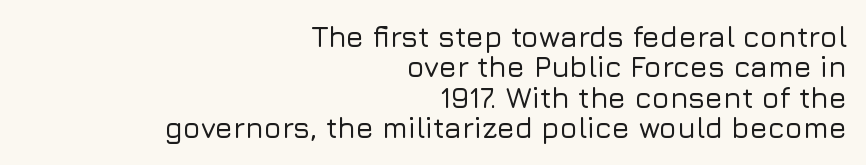
Vertically, the passage feels compressed, each row crowding the next. Italic? Not at all — the glyphs are vertical. Just letters on the line, the space beneath them empty. Do the characters align in a grid? No, the font is proportional. The lines in this sample share a right terminus and differ only in where they begin.
